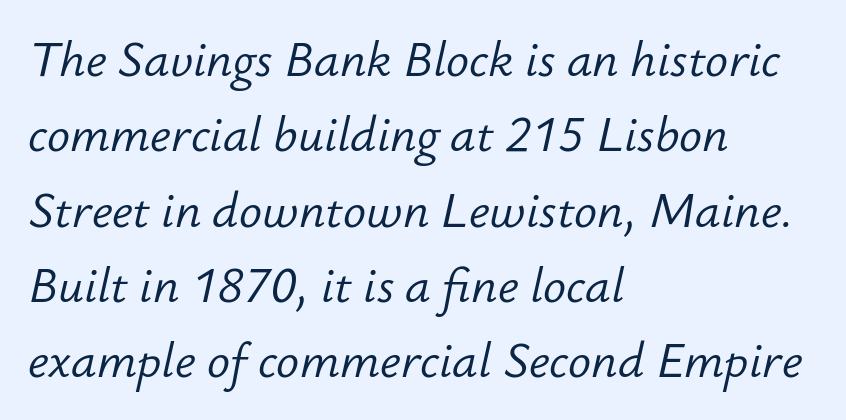
{"italic": "yes", "lean": "right", "slant_degrees": 12, "bold": "no", "weight": "light", "width": "normal", "stroke_contrast": "low", "x_height": "small", "monospaced": "no", "underline": "no", "align": "left", "line_spacing": "normal", "line_spacing_ratio": 1.57, "letter_spacing": "normal", "letter_spacing_em": 0.0, "glyph_px": 48}
